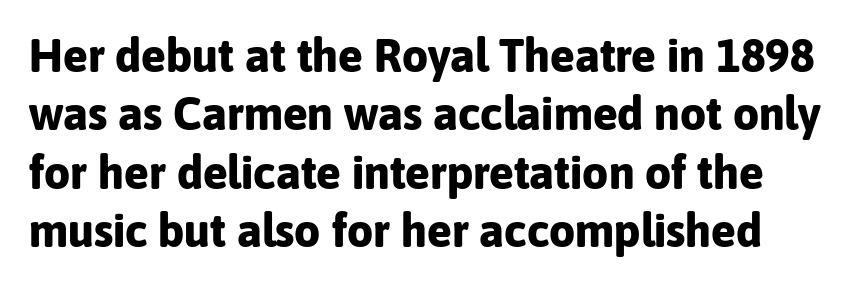
The image shows 46 px bold sans-serif type, upright; set normal line spacing (1.27x), normal letter spacing, not underlined; low stroke contrast and a medium x-height.
